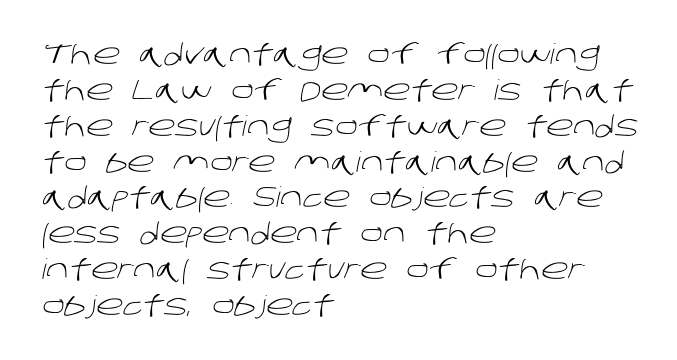
Q: Is the text bold? A: No.
Q: Is the typeface a serif or a sans-serif typeface? A: Sans-serif.
Q: Is the text underlined? A: No.
Q: How is the paragraph aligned? A: Left-aligned.
Q: Is the spacing between letters normal or unusually wide? A: Normal.
Q: Is the spacing between lines tight, normal or loose? A: Normal.
Q: Width (condensed, normal, or wide)? A: Normal.
Q: Stroke contrast? A: Low.
Q: x-height? A: Large.
Q: Monospaced? A: No.
